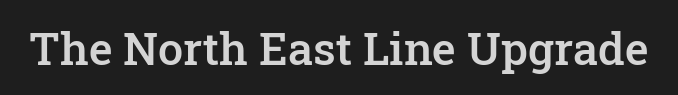
The image shows 45 px semibold serif type, upright; set normal letter spacing, not underlined; low stroke contrast and a medium x-height.
